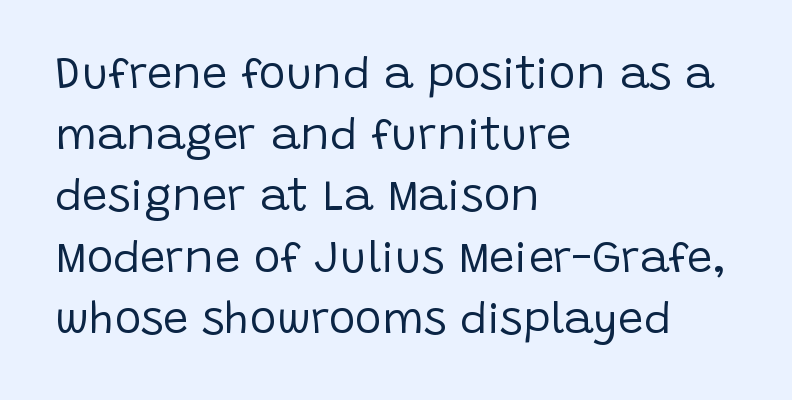
{"serif": "no", "italic": "no", "bold": "no", "weight": "regular", "width": "normal", "stroke_contrast": "low", "x_height": "large", "monospaced": "no", "underline": "no", "align": "left", "line_spacing": "normal", "line_spacing_ratio": 1.36, "letter_spacing": "normal", "letter_spacing_em": 0.0, "glyph_px": 45}
